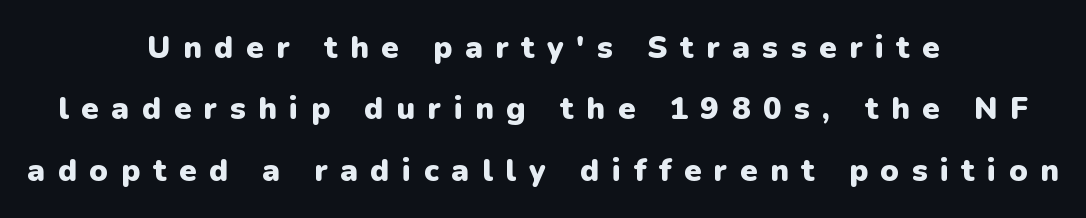
The type family on display is of the sans-serif kind. Posture: upright roman. How heavy is the stroke? Heavy — this is a bold. In CSS terms this would be text-align: center. Lines of text with bare space underneath.
